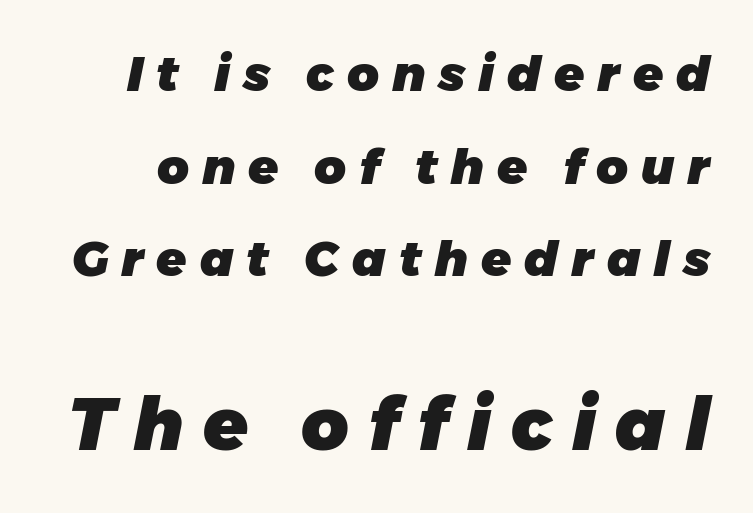
A bare baseline throughout the passage. Is this a fixed-width face? No — the glyphs have proportional, varying widths. Yep, that's italic — everything's leaning. Typographic density is high because the face is bold.
